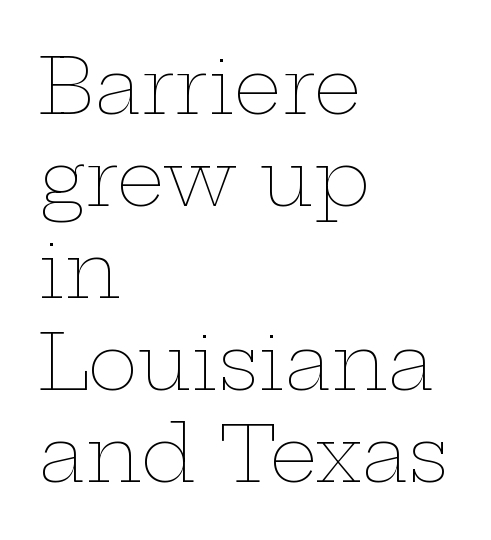
{"italic": "no", "bold": "no", "weight": "thin", "width": "wide", "stroke_contrast": "low", "x_height": "medium", "monospaced": "no", "underline": "no", "align": "left", "line_spacing_ratio": 1.21, "letter_spacing": "normal", "letter_spacing_em": 0.0, "glyph_px": 76}
